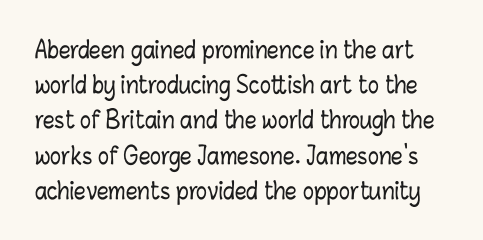
{"italic": "no", "underline": "no", "line_spacing": "normal", "line_spacing_ratio": 1.53, "letter_spacing": "normal", "letter_spacing_em": 0.0, "glyph_px": 23}
